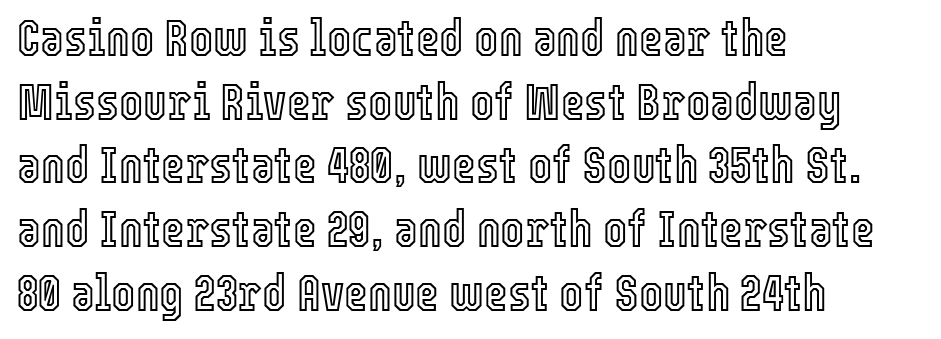
The image shows 51 px condensed type, upright; set left-aligned, normal line spacing (1.25x), normal letter spacing, not underlined; a medium x-height.
